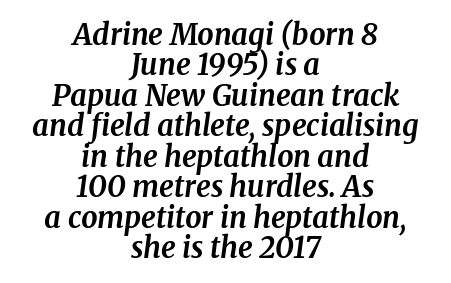
{"serif": "yes", "italic": "yes", "lean": "right", "slant_degrees": 8, "bold": "yes", "weight": "bold", "width": "normal", "stroke_contrast": "medium", "x_height": "medium", "monospaced": "no", "underline": "no", "align": "center", "line_spacing": "tight", "line_spacing_ratio": 1.05, "letter_spacing": "normal", "letter_spacing_em": 0.0, "glyph_px": 29}
